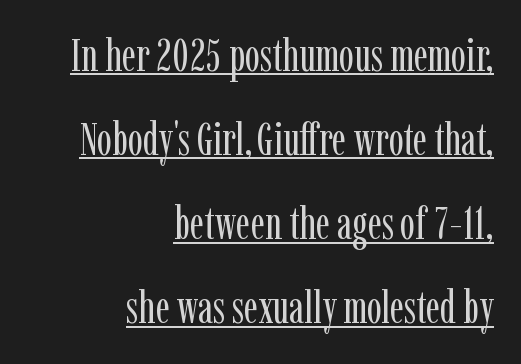
Q: Is the text bold? A: No.
Q: Is the text italic (slanted)? A: No, it is upright.
Q: Is the typeface a serif or a sans-serif typeface? A: Serif.
Q: Is the text underlined? A: Yes.
Q: How is the paragraph aligned? A: Right-aligned.
Q: Is the spacing between letters normal or unusually wide? A: Normal.
Q: Width (condensed, normal, or wide)? A: Condensed.
Q: Stroke contrast? A: Low.
Q: x-height? A: Medium.
Q: Monospaced? A: No.
